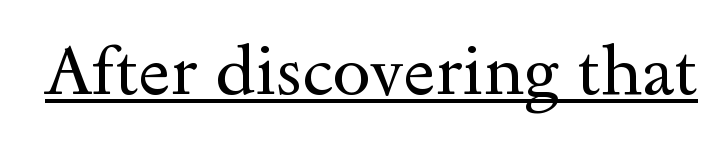
Q: Is the text bold? A: No.
Q: Is the text italic (slanted)? A: No, it is upright.
Q: Is the typeface a serif or a sans-serif typeface? A: Serif.
Q: Is the text underlined? A: Yes.
Q: Is the spacing between letters normal or unusually wide? A: Normal.
Q: Width (condensed, normal, or wide)? A: Wide.
Q: x-height? A: Small.
Q: Monospaced? A: No.
